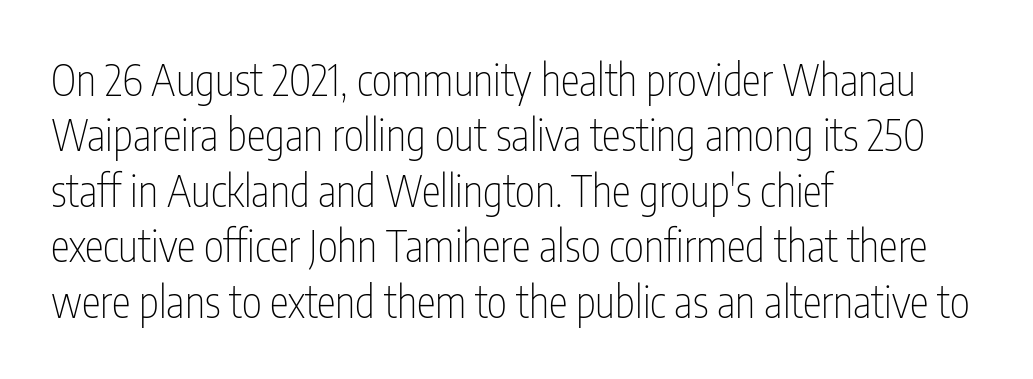
{"serif": "no", "italic": "no", "bold": "no", "weight": "thin", "width": "condensed", "stroke_contrast": "low", "x_height": "medium", "monospaced": "no", "underline": "no", "align": "left", "line_spacing": "normal", "line_spacing_ratio": 1.29, "letter_spacing": "normal", "letter_spacing_em": 0.0, "glyph_px": 43}
